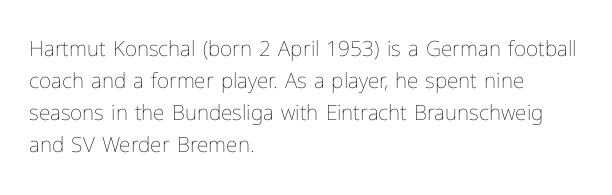
Is the block centered? No — it sits flush against the left margin. Honestly, the row spacing looks completely unremarkable. Check under the words: just untouched page. Ascenders rise straight up at ninety degrees. Nobody touched the tracking dial on this one.
